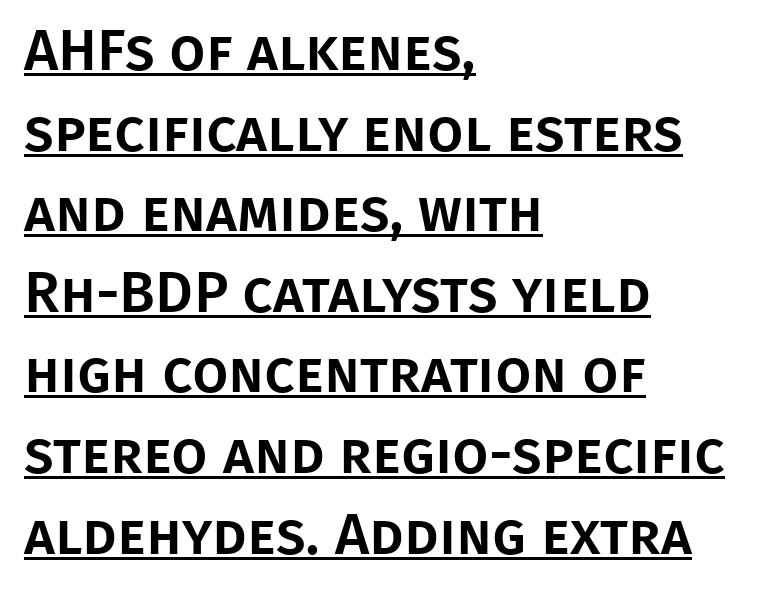
Q: Is the text italic (slanted)? A: No, it is upright.
Q: Is the typeface a serif or a sans-serif typeface? A: Sans-serif.
Q: Is the text underlined? A: Yes.
Q: How is the paragraph aligned? A: Left-aligned.
Q: Is the spacing between letters normal or unusually wide? A: Normal.
Q: Is the spacing between lines tight, normal or loose? A: Normal.
Q: Width (condensed, normal, or wide)? A: Normal.
Q: Stroke contrast? A: Low.
Q: x-height? A: Large.
Q: Monospaced? A: No.
